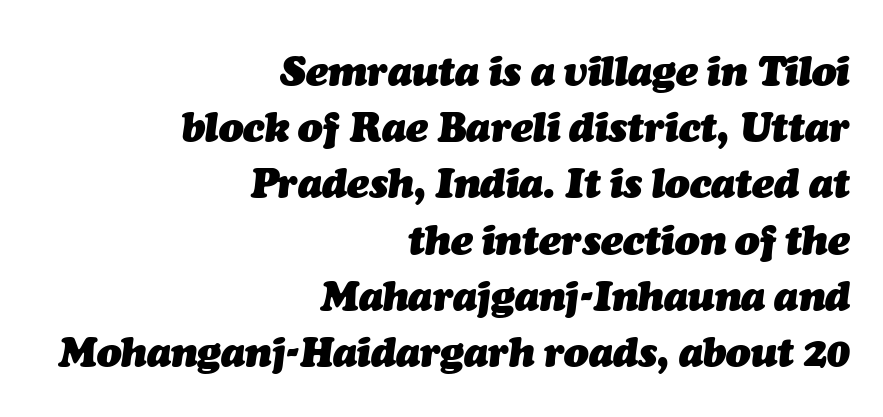
In terms of weight, the rendering is a true, heavy bold. The line texture is even and compact thanks to regular tracking. The space directly below the letters is spotless. These lines are rendered in a variable-pitch font. Rendered with sloped, italic letterforms. Every row of glyphs terminates at an identical x-position on the right.
